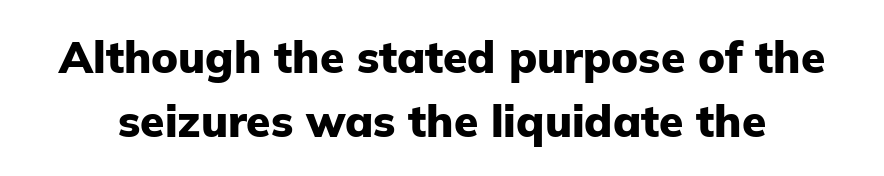
{"serif": "no", "italic": "no", "bold": "yes", "weight": "heavy", "width": "normal", "stroke_contrast": "low", "x_height": "medium", "monospaced": "no", "underline": "no", "line_spacing": "normal", "line_spacing_ratio": 1.45, "letter_spacing": "normal", "letter_spacing_em": 0.0, "glyph_px": 44}
